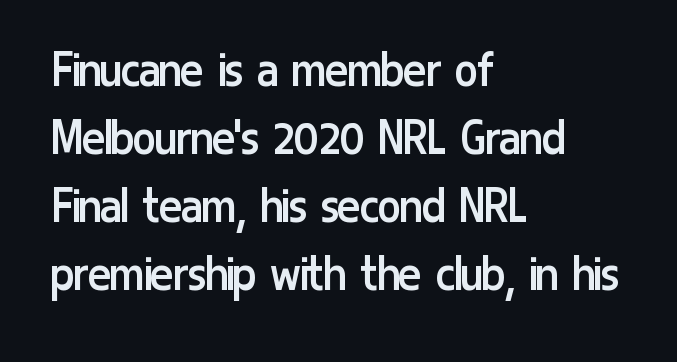
Line starts are locked; line ends wander. The space between consecutive lines is moderate. The space beneath each line is pristine and unruled. Ordinary non-slanted type is in use.
